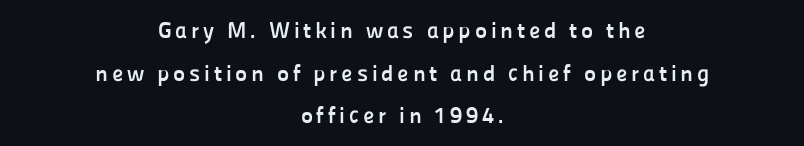
{"italic": "no", "bold": "yes", "underline": "no", "align": "center", "line_spacing_ratio": 1.85, "glyph_px": 23}
